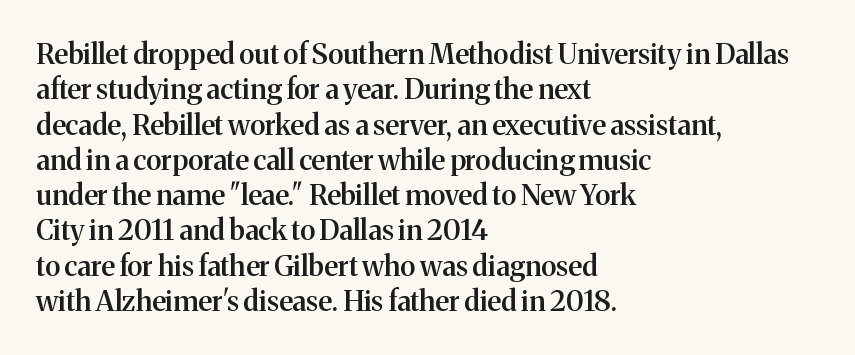
Quick note: underline off. No extra tracking has been applied to these lines. Vertically, the passage feels balanced, rows spaced as you'd expect. To sum up the face: it has serifs.
